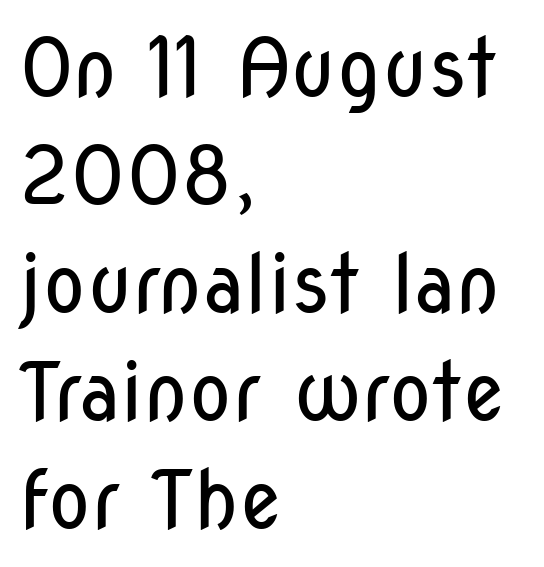
{"serif": "no", "italic": "no", "bold": "no", "weight": "regular", "width": "condensed", "stroke_contrast": "low", "x_height": "medium", "monospaced": "no", "underline": "no", "align": "left", "line_spacing": "normal", "line_spacing_ratio": 1.35, "letter_spacing": "normal", "letter_spacing_em": 0.0, "glyph_px": 80}
